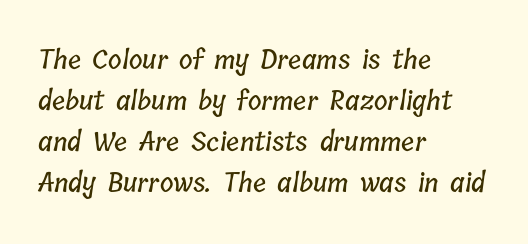
The image shows 26 px text type; set left-aligned, normal line spacing (1.58x), normal letter spacing, not underlined.
